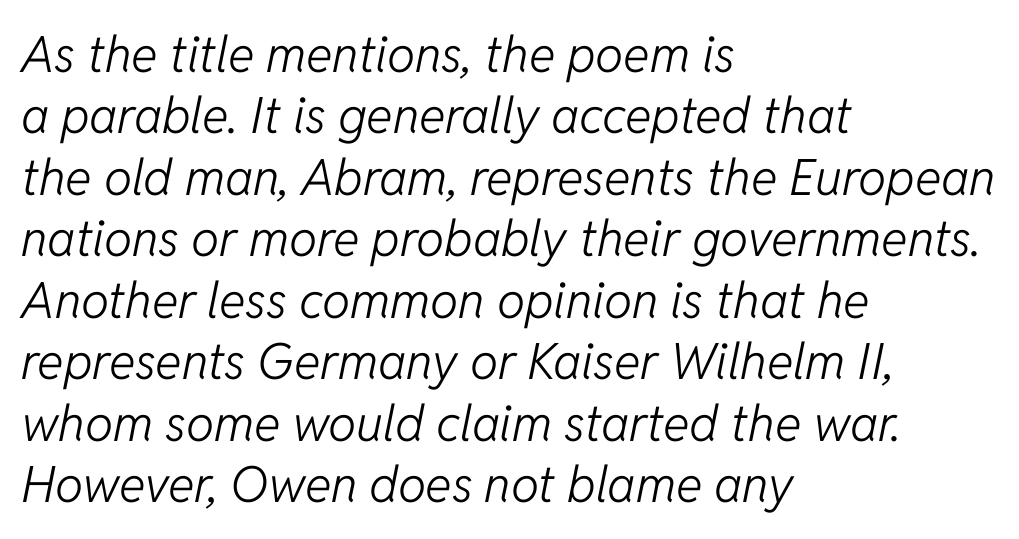
Stems and bowls with no extra thickness — not bold. No word sits above an underline. Layout note: lines flush left. A typesetter would call this proportional, since set widths differ per character.
